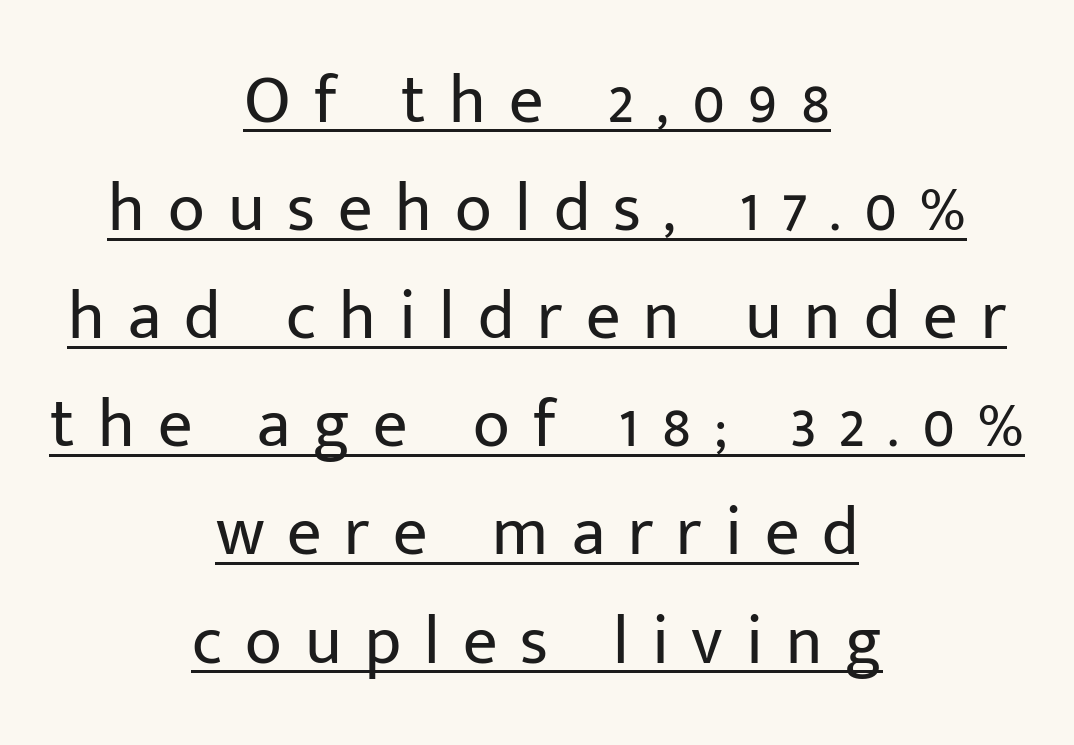
No feet cap the strokes, marking this as sans-serif type. These lines are rendered in a variable-pitch font. Does the leading feel generous? No, just average. The typography opts for an upright posture over an oblique one.
